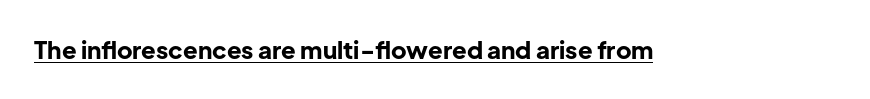
{"italic": "no", "bold": "yes", "underline": "yes", "letter_spacing": "normal", "letter_spacing_em": 0.0, "glyph_px": 24}
